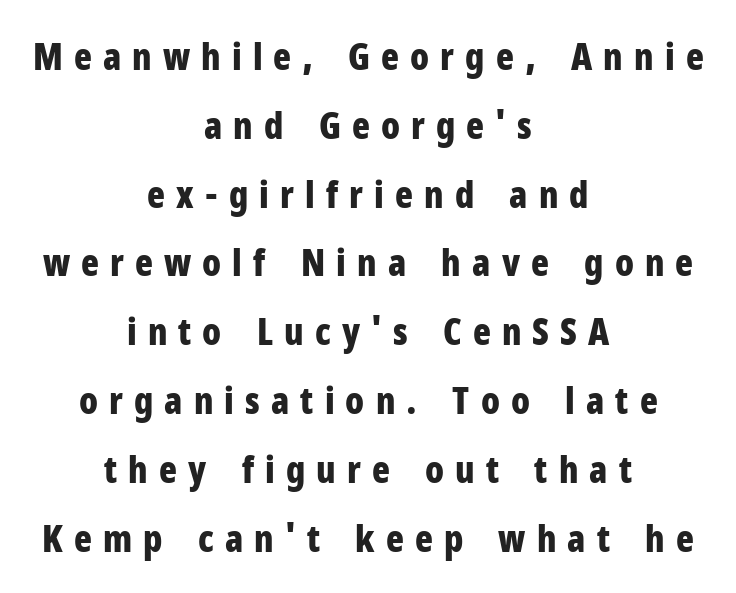
Q: Is the text bold? A: Yes.
Q: Is the text italic (slanted)? A: No, it is upright.
Q: Is the typeface a serif or a sans-serif typeface? A: Sans-serif.
Q: Is the text underlined? A: No.
Q: How is the paragraph aligned? A: Centered.
Q: Is the spacing between letters normal or unusually wide? A: Unusually wide.
Q: Width (condensed, normal, or wide)? A: Condensed.
Q: Stroke contrast? A: Low.
Q: x-height? A: Medium.
Q: Monospaced? A: No.
